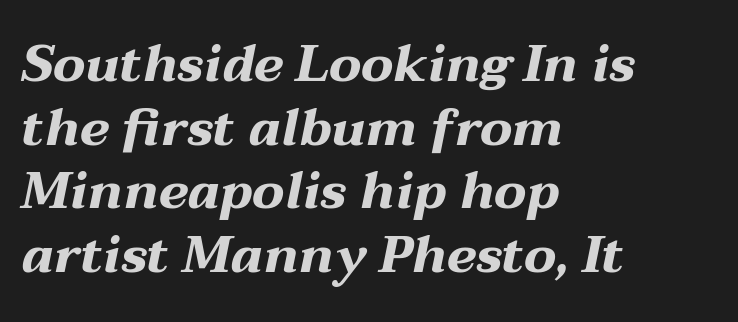
Q: Is the text bold? A: Yes.
Q: Is the text italic (slanted)? A: Yes, it leans right by about 12 degrees.
Q: Is the text underlined? A: No.
Q: How is the paragraph aligned? A: Left-aligned.
Q: Is the spacing between letters normal or unusually wide? A: Normal.
Q: Is the spacing between lines tight, normal or loose? A: Normal.
Q: Width (condensed, normal, or wide)? A: Wide.
Q: Stroke contrast? A: Medium.
Q: x-height? A: Medium.
Q: Monospaced? A: No.
